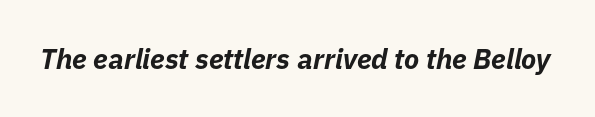
{"italic": "yes", "lean": "right", "slant_degrees": 11, "bold": "yes", "weight": "bold", "width": "normal", "stroke_contrast": "low", "x_height": "medium", "monospaced": "no", "underline": "no", "letter_spacing": "normal", "letter_spacing_em": 0.0, "glyph_px": 28}
